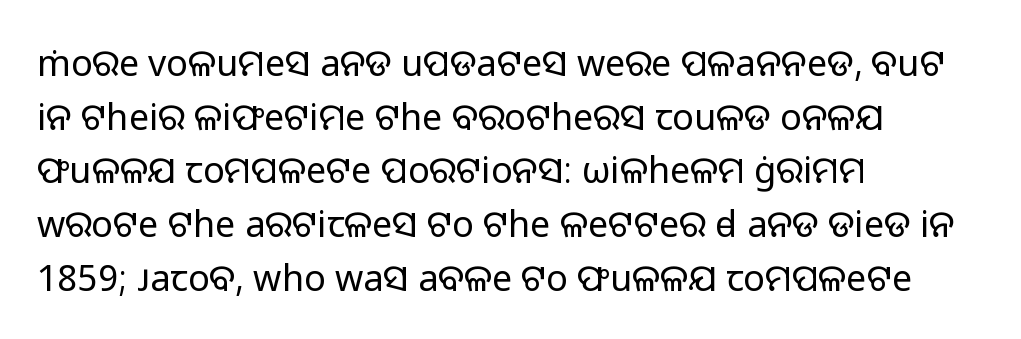
{"serif": "no", "italic": "no", "bold": "no", "weight": "regular", "width": "normal", "stroke_contrast": "low", "x_height": "medium", "monospaced": "no", "underline": "no", "align": "left", "line_spacing": "normal", "line_spacing_ratio": 1.49, "letter_spacing": "normal", "letter_spacing_em": 0.0, "glyph_px": 36}
